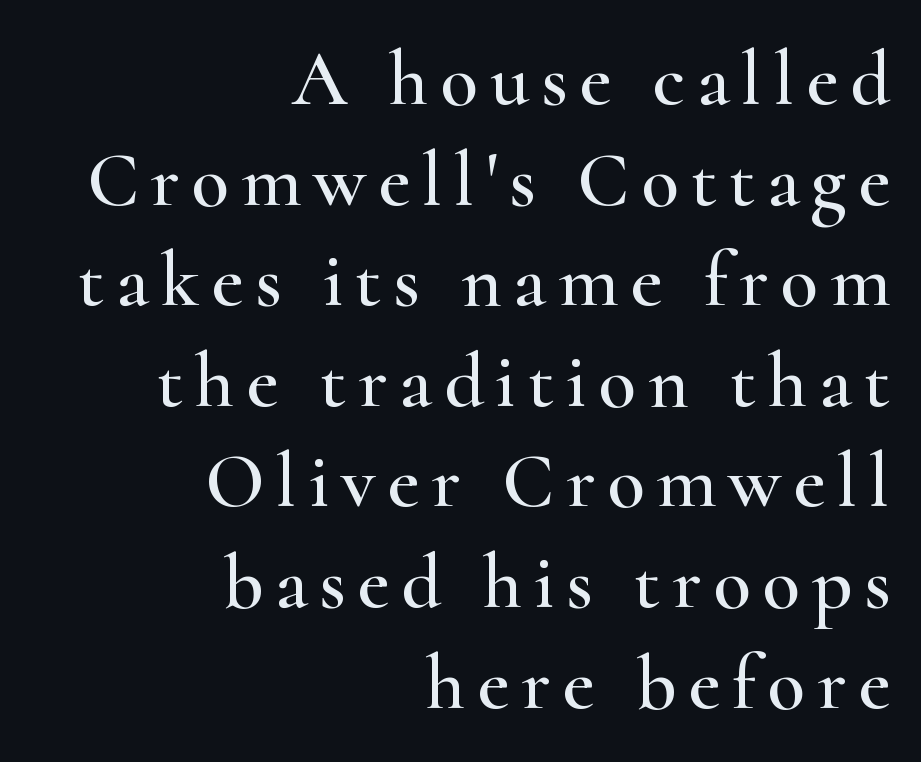
The image shows 78 px wide serif type, upright; set right-aligned, normal line spacing (1.29x), not underlined; high stroke contrast and a small x-height.
